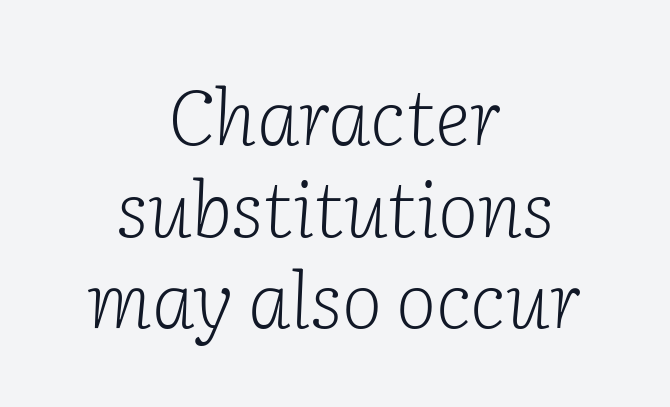
Weight: regular or lighter. Words appear dense and cohesive because spacing is normal. Any mark beneath the type? The region is blank. The face used here is proportionally spaced, like ordinary book or web type.
